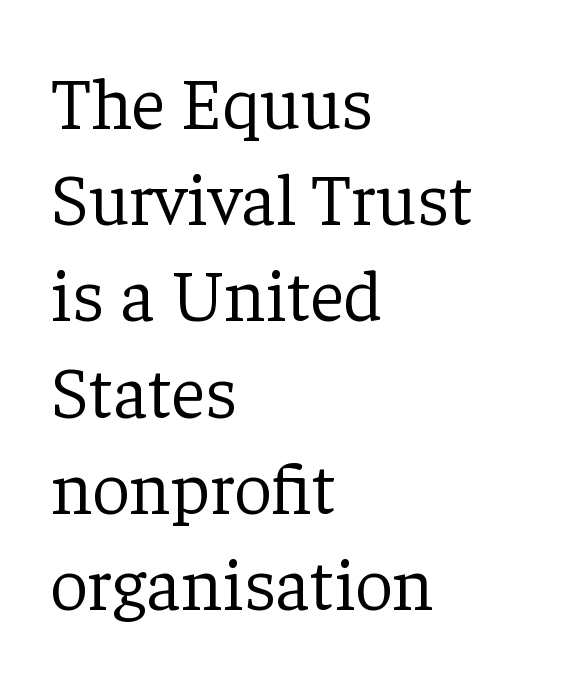
Q: Is the text bold? A: No.
Q: Is the text italic (slanted)? A: No, it is upright.
Q: Is the typeface a serif or a sans-serif typeface? A: Serif.
Q: Is the text underlined? A: No.
Q: How is the paragraph aligned? A: Left-aligned.
Q: Is the spacing between letters normal or unusually wide? A: Normal.
Q: Is the spacing between lines tight, normal or loose? A: Normal.
Q: Width (condensed, normal, or wide)? A: Normal.
Q: Stroke contrast? A: Low.
Q: x-height? A: Medium.
Q: Monospaced? A: No.
